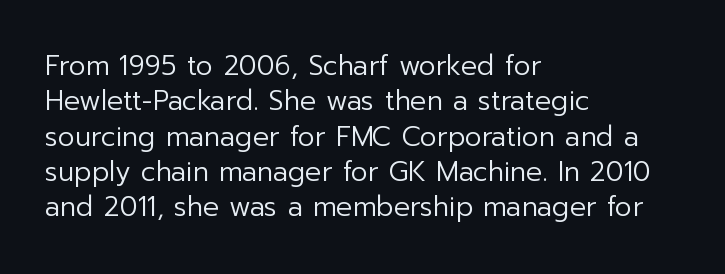
Q: Is the text bold? A: No.
Q: Is the text italic (slanted)? A: No, it is upright.
Q: Is the text underlined? A: No.
Q: How is the paragraph aligned? A: Left-aligned.
Q: Is the spacing between letters normal or unusually wide? A: Normal.
Q: Is the spacing between lines tight, normal or loose? A: Normal.
